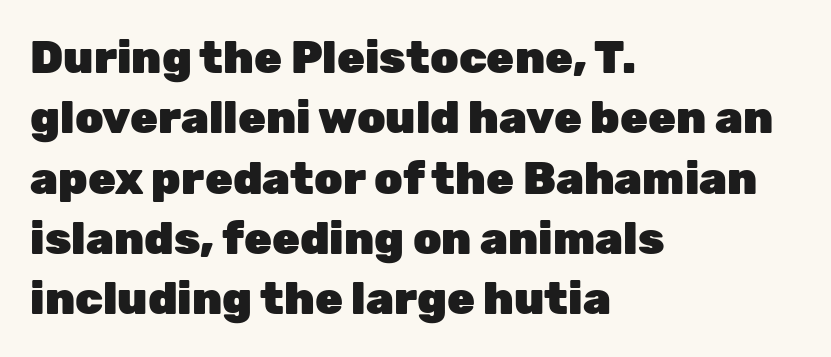
Q: Is the text bold? A: Yes.
Q: Is the text italic (slanted)? A: No, it is upright.
Q: Is the typeface a serif or a sans-serif typeface? A: Sans-serif.
Q: Is the text underlined? A: No.
Q: How is the paragraph aligned? A: Left-aligned.
Q: Is the spacing between letters normal or unusually wide? A: Normal.
Q: Is the spacing between lines tight, normal or loose? A: Normal.
Q: Width (condensed, normal, or wide)? A: Normal.
Q: Stroke contrast? A: Low.
Q: x-height? A: Medium.
Q: Monospaced? A: No.
